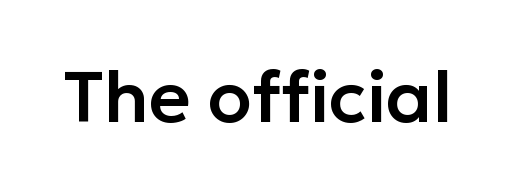
Q: Is the text italic (slanted)? A: No, it is upright.
Q: Is the typeface a serif or a sans-serif typeface? A: Sans-serif.
Q: Is the text underlined? A: No.
Q: Is the spacing between letters normal or unusually wide? A: Normal.
Q: Width (condensed, normal, or wide)? A: Normal.
Q: Stroke contrast? A: Low.
Q: x-height? A: Medium.
Q: Monospaced? A: No.
